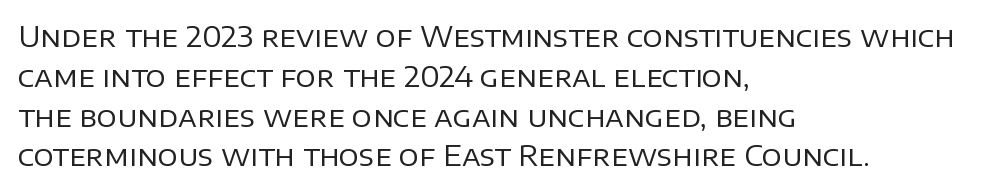
The image shows 28 px regular-weight sans-serif type, upright; set left-aligned, normal line spacing (1.42x), normal letter spacing, not underlined; low stroke contrast and a large x-height.
